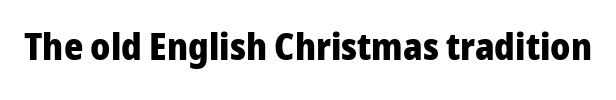
The image shows 37 px heavy sans-serif type, upright; set normal letter spacing, not underlined; low stroke contrast and a medium x-height.
